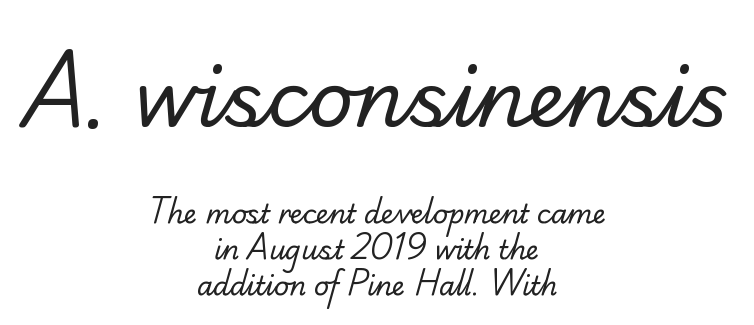
Compare the two chunks: the upper has the greater cap height. Regarding serifs, this sample has them. Notice how descenders clear the ascenders below comfortably — that's standard leading. Is this a fixed-width face? No — the glyphs have proportional, varying widths. The foot of each line stays bare and open. Compared with typical body copy, the letter spacing here is the same.
